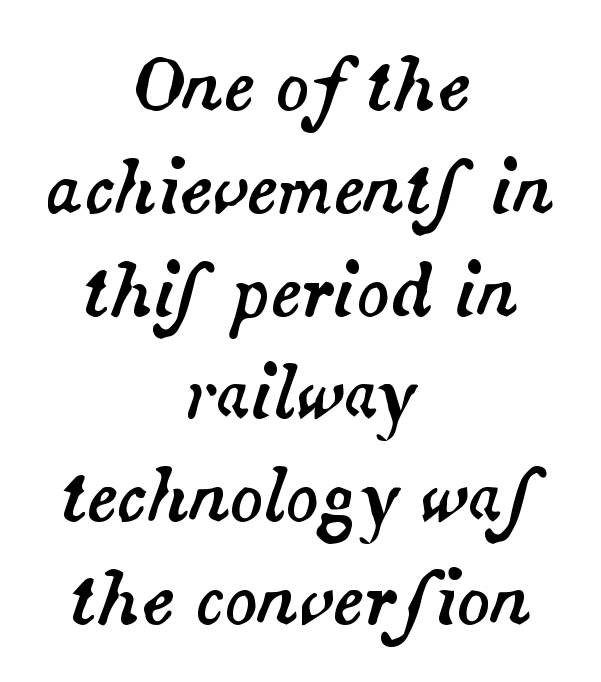
The rendering positions every line midway between the sides. Varying glyph widths throughout — classic text-font behaviour. Only glyphs here, with clear space below each row. Every character sits at an angle, as italics do. The leading is moderate, giving the passage an even texture.
